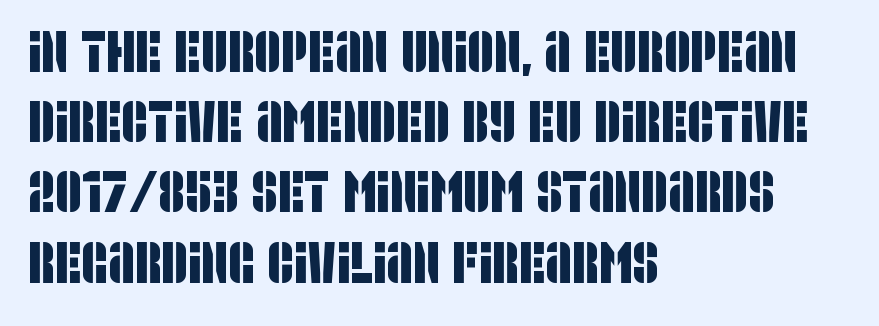
Q: Is the typeface a serif or a sans-serif typeface? A: Sans-serif.
Q: Is the text underlined? A: No.
Q: How is the paragraph aligned? A: Left-aligned.
Q: Is the spacing between letters normal or unusually wide? A: Normal.
Q: Width (condensed, normal, or wide)? A: Condensed.
Q: Stroke contrast? A: Low.
Q: x-height? A: Large.
Q: Monospaced? A: No.
